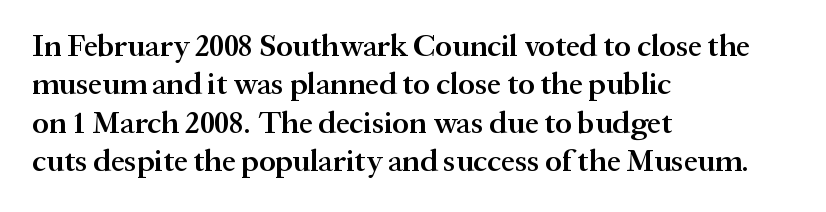
The image shows 31 px semibold serif type, upright; set left-aligned, line spacing 1.24x, normal letter spacing, not underlined; medium stroke contrast and a medium x-height.
